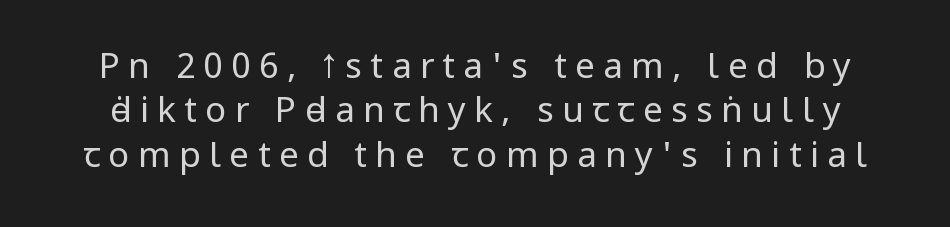
Q: Is the text bold? A: No.
Q: Is the text italic (slanted)? A: No, it is upright.
Q: Is the typeface a serif or a sans-serif typeface? A: Sans-serif.
Q: Is the text underlined? A: No.
Q: Is the spacing between letters normal or unusually wide? A: Unusually wide.
Q: Is the spacing between lines tight, normal or loose? A: Normal.
Q: Width (condensed, normal, or wide)? A: Condensed.
Q: Stroke contrast? A: Low.
Q: x-height? A: Large.
Q: Monospaced? A: No.
